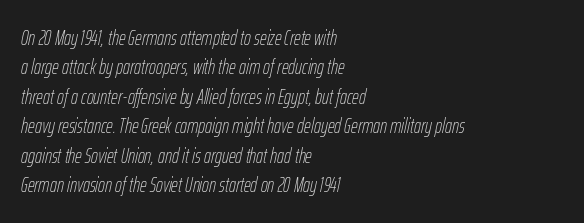
Q: Is the text bold? A: No.
Q: Is the text italic (slanted)? A: Yes, it leans right by about 12 degrees.
Q: Is the text underlined? A: No.
Q: How is the paragraph aligned? A: Left-aligned.
Q: Is the spacing between letters normal or unusually wide? A: Normal.
Q: Is the spacing between lines tight, normal or loose? A: Normal.
